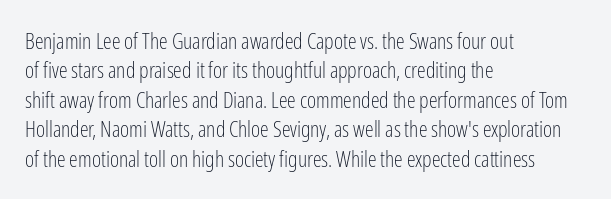
The image shows 22 px text type, upright; set left-aligned, normal line spacing (1.34x), normal letter spacing, not underlined.
